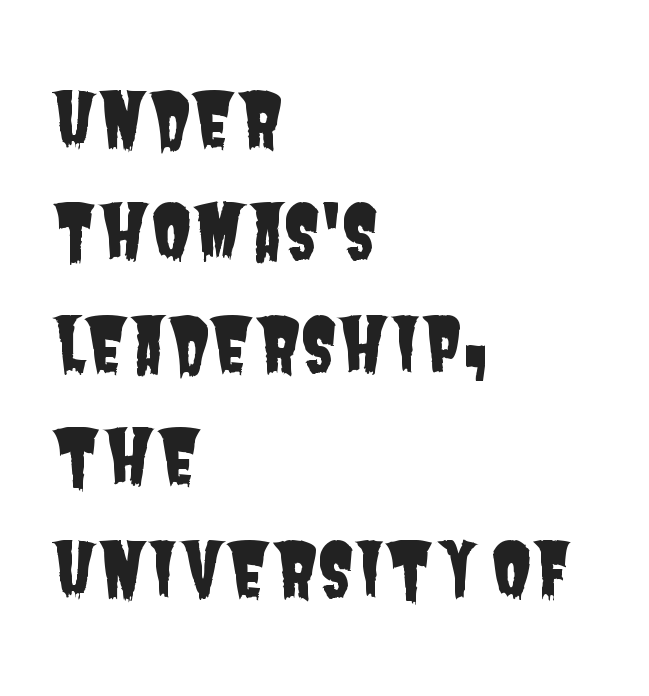
Q: Is the typeface a serif or a sans-serif typeface? A: Sans-serif.
Q: Is the text underlined? A: No.
Q: How is the paragraph aligned? A: Left-aligned.
Q: Is the spacing between letters normal or unusually wide? A: Normal.
Q: Is the spacing between lines tight, normal or loose? A: Normal.
Q: Width (condensed, normal, or wide)? A: Condensed.
Q: Stroke contrast? A: Low.
Q: x-height? A: Large.
Q: Monospaced? A: No.
